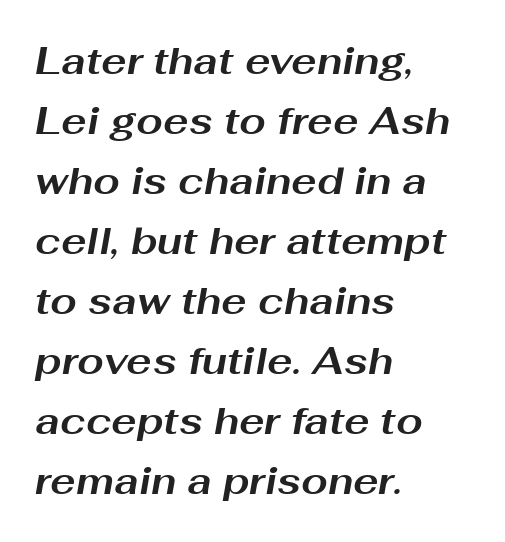
Q: Is the text bold? A: Yes.
Q: Is the text italic (slanted)? A: Yes, it leans right by about 10 degrees.
Q: Is the text underlined? A: No.
Q: How is the paragraph aligned? A: Left-aligned.
Q: Is the spacing between letters normal or unusually wide? A: Normal.
Q: Is the spacing between lines tight, normal or loose? A: Normal.
Q: Width (condensed, normal, or wide)? A: Wide.
Q: Stroke contrast? A: Medium.
Q: x-height? A: Medium.
Q: Monospaced? A: No.
